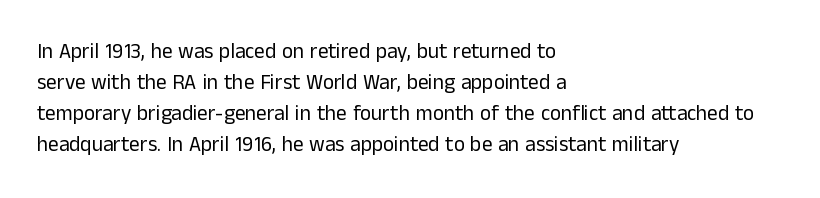
{"italic": "no", "bold": "no", "underline": "no", "align": "left", "line_spacing": "normal", "line_spacing_ratio": 1.48, "letter_spacing": "normal", "letter_spacing_em": 0.0, "glyph_px": 21}
